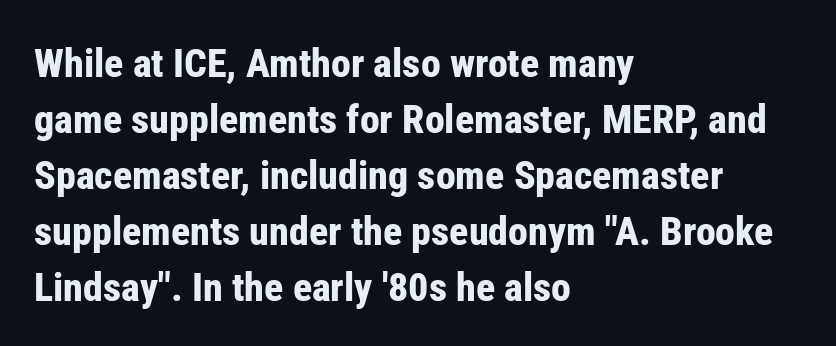
{"serif": "no", "italic": "no", "bold": "yes", "weight": "bold", "width": "condensed", "stroke_contrast": "low", "x_height": "medium", "monospaced": "no", "underline": "no", "align": "left", "line_spacing": "normal", "line_spacing_ratio": 1.4, "letter_spacing": "normal", "letter_spacing_em": 0.0, "glyph_px": 40}
